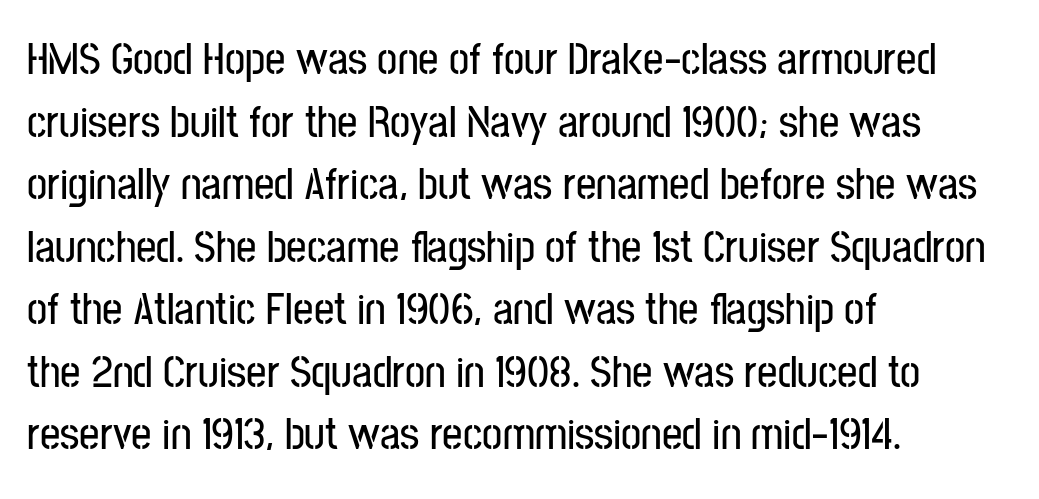
Q: Is the text italic (slanted)? A: No, it is upright.
Q: Is the typeface a serif or a sans-serif typeface? A: Sans-serif.
Q: Is the text underlined? A: No.
Q: How is the paragraph aligned? A: Left-aligned.
Q: Is the spacing between letters normal or unusually wide? A: Normal.
Q: Is the spacing between lines tight, normal or loose? A: Normal.
Q: Width (condensed, normal, or wide)? A: Condensed.
Q: Stroke contrast? A: Low.
Q: x-height? A: Medium.
Q: Monospaced? A: No.
